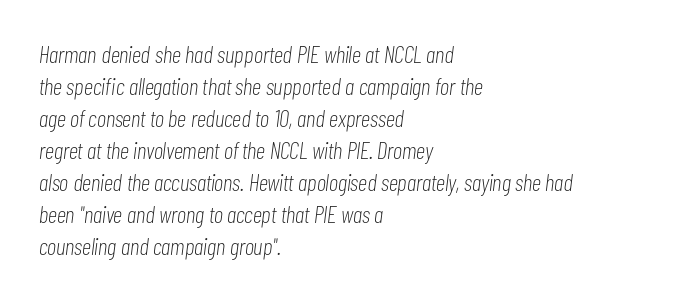
{"italic": "yes", "lean": "right", "slant_degrees": 7, "bold": "no", "underline": "no", "align": "left", "line_spacing": "normal", "line_spacing_ratio": 1.33, "letter_spacing": "normal", "letter_spacing_em": 0.0, "glyph_px": 24}
